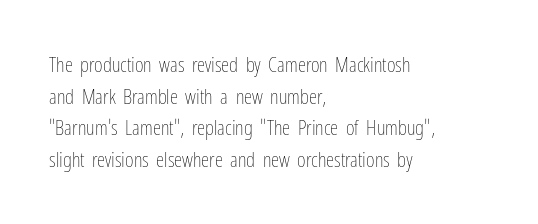
Style check: upright. Leftover space on each line is placed entirely after the last word. The rows are spaced the way most documents space them. The font is comparable to plain body text, perhaps lighter. Honestly, there is no underline to notice here at all. Nobody touched the tracking dial on this one.
